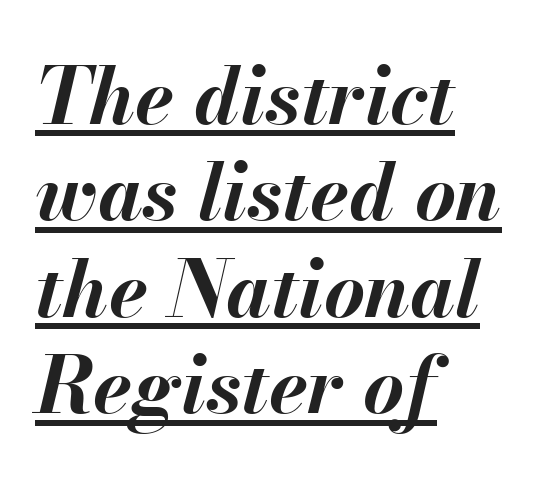
If you drew a ruler down the left edge, every line would touch it. Emphasis by weight is at full strength: bold. You could call the tracking neutral — neither tight nor loose. The lettering tilts uniformly, giving the passage an italic look. A rule runs beneath these lines of type.
